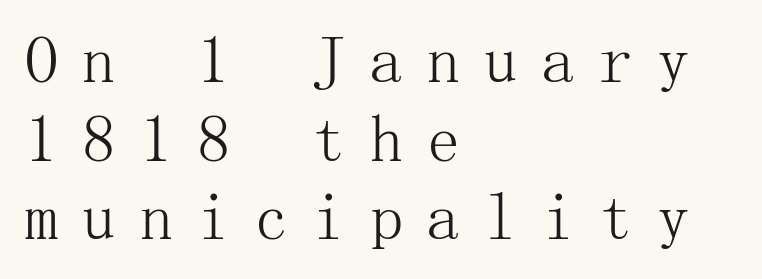
The image shows 66 px light serif type, upright; set left-aligned, line spacing 1.19x, unusually wide letter spacing (+0.37 em), not underlined; medium stroke contrast and a medium x-height.
